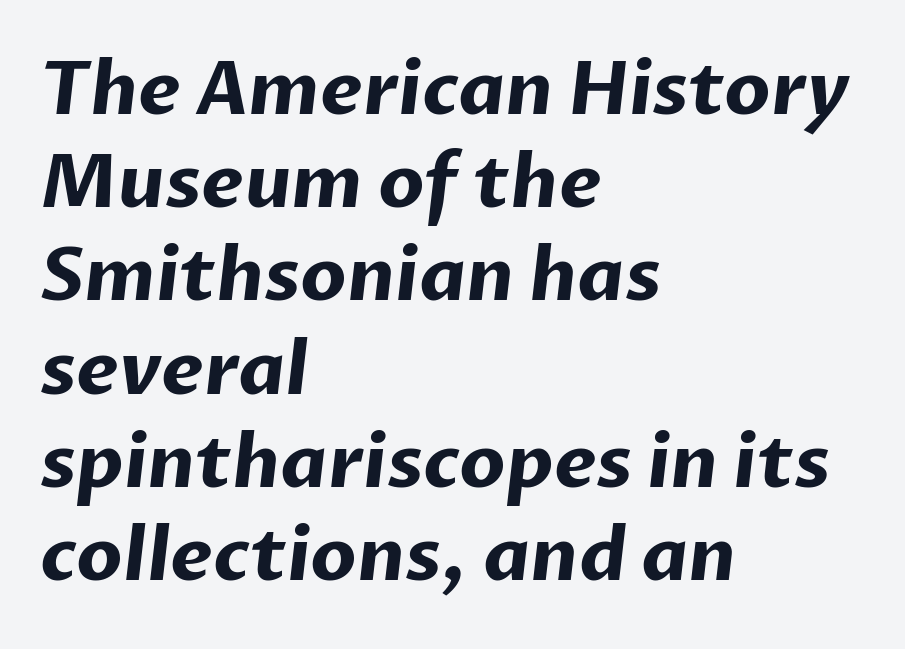
{"serif": "no", "bold": "yes", "weight": "bold", "width": "normal", "stroke_contrast": "low", "x_height": "medium", "monospaced": "no", "underline": "no", "align": "left", "line_spacing": "normal", "line_spacing_ratio": 1.26, "letter_spacing": "normal", "letter_spacing_em": 0.0, "glyph_px": 74}
